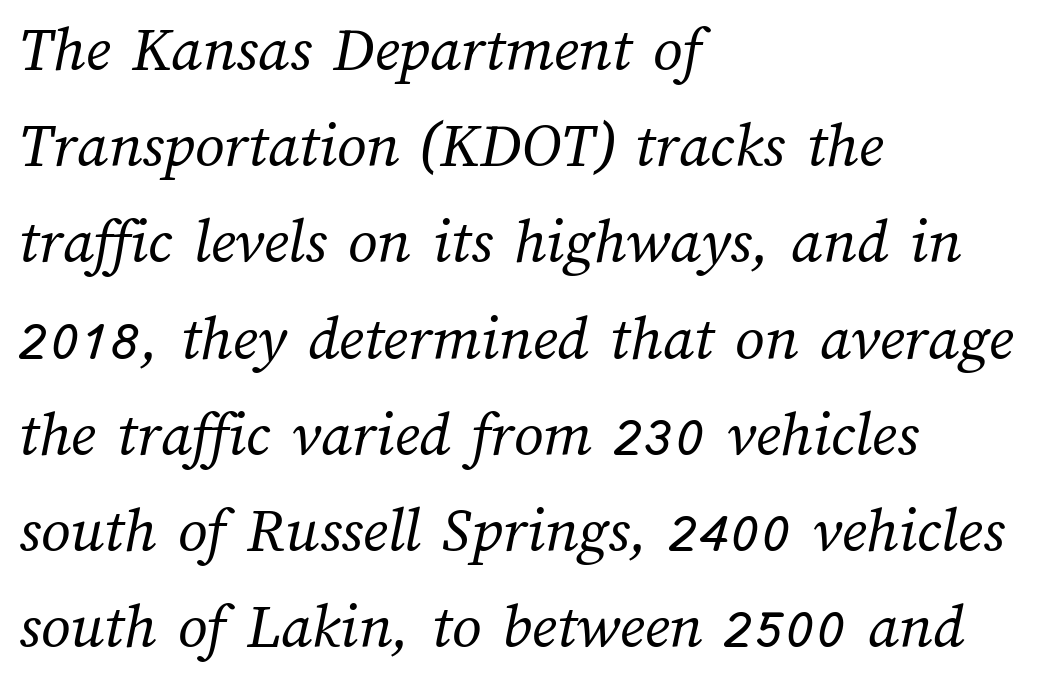
{"bold": "no", "weight": "regular", "width": "normal", "stroke_contrast": "medium", "x_height": "medium", "monospaced": "no", "underline": "no", "align": "left", "line_spacing": "normal", "line_spacing_ratio": 1.48, "letter_spacing": "normal", "letter_spacing_em": 0.0, "glyph_px": 65}
